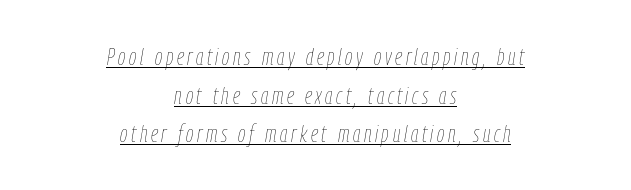
Q: Is the text bold? A: No.
Q: Is the text italic (slanted)? A: Yes, it leans right by about 9 degrees.
Q: Is the text underlined? A: Yes.
Q: How is the paragraph aligned? A: Centered.
Q: Is the spacing between lines tight, normal or loose? A: Normal.
